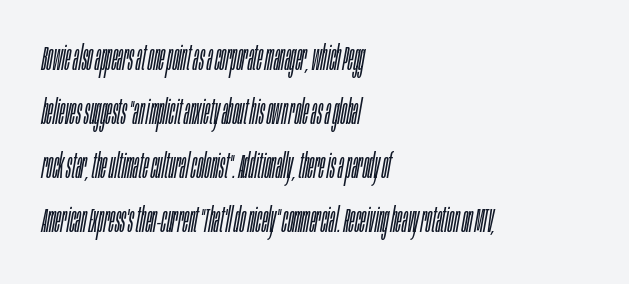
Q: Is the text bold? A: No.
Q: Is the text italic (slanted)? A: Yes, it leans right by about 10 degrees.
Q: Is the text underlined? A: No.
Q: How is the paragraph aligned? A: Left-aligned.
Q: Is the spacing between letters normal or unusually wide? A: Normal.
Q: Is the spacing between lines tight, normal or loose? A: Normal.
Q: Width (condensed, normal, or wide)? A: Condensed.
Q: Stroke contrast? A: Low.
Q: x-height? A: Large.
Q: Monospaced? A: No.
